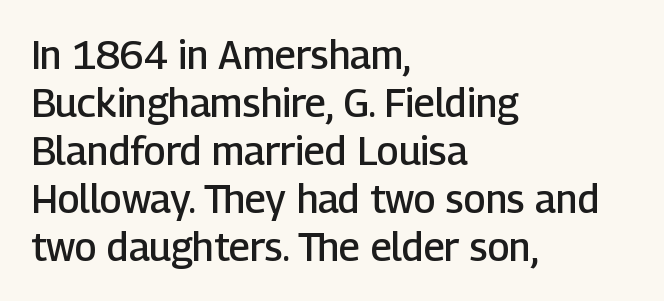
Varying glyph widths throughout — classic text-font behaviour. Caption: semibold face, moderately heavy strokes. The gaps between neighbouring characters are ordinary and unremarkable. Check under the words: just untouched page. The typography opts for an upright posture over an oblique one.
